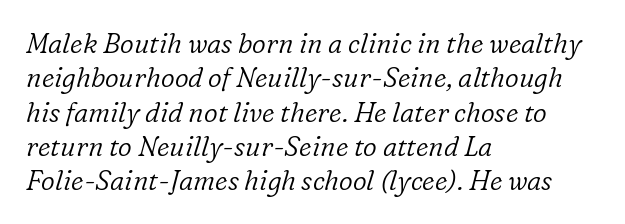
{"italic": "yes", "lean": "right", "slant_degrees": 16, "bold": "no", "underline": "no", "align": "left", "line_spacing": "normal", "line_spacing_ratio": 1.27, "letter_spacing": "normal", "letter_spacing_em": 0.0, "glyph_px": 27}
